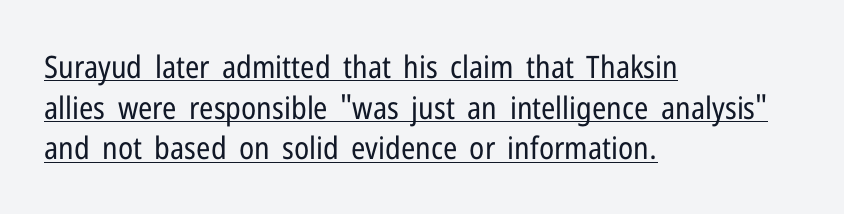
{"serif": "no", "italic": "no", "bold": "no", "weight": "regular", "width": "condensed", "stroke_contrast": "low", "x_height": "medium", "monospaced": "no", "underline": "yes", "align": "left", "line_spacing": "normal", "line_spacing_ratio": 1.31, "letter_spacing": "normal", "letter_spacing_em": 0.0, "glyph_px": 31}
